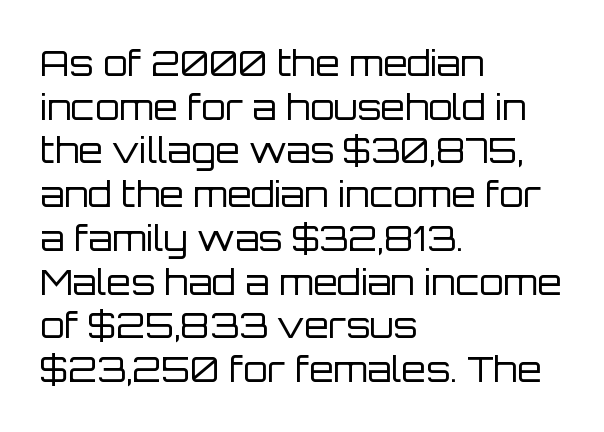
{"serif": "no", "italic": "no", "bold": "no", "weight": "regular", "width": "normal", "stroke_contrast": "low", "x_height": "large", "monospaced": "no", "underline": "no", "align": "left", "line_spacing": "normal", "line_spacing_ratio": 1.25, "letter_spacing": "normal", "letter_spacing_em": 0.0, "glyph_px": 35}
